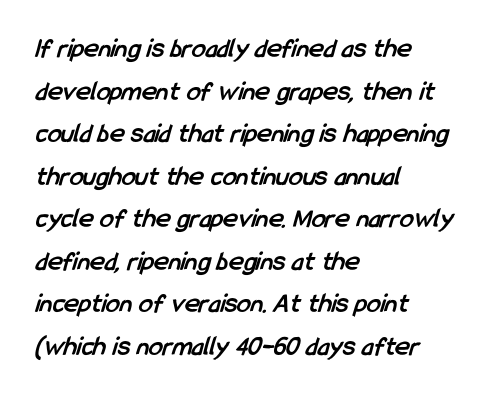
{"serif": "no", "bold": "yes", "weight": "semibold", "width": "condensed", "stroke_contrast": "low", "x_height": "medium", "monospaced": "no", "underline": "no", "align": "left", "line_spacing": "normal", "line_spacing_ratio": 1.52, "letter_spacing": "normal", "letter_spacing_em": 0.0, "glyph_px": 28}
